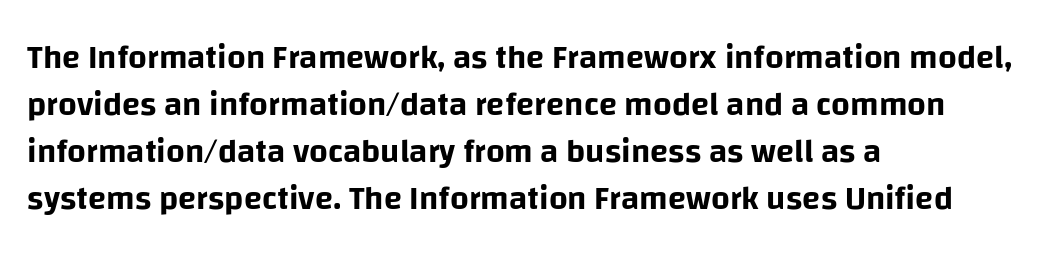
The image shows 33 px sans-serif type, upright; set left-aligned, normal line spacing (1.42x), normal letter spacing, not underlined; low stroke contrast and a large x-height.
